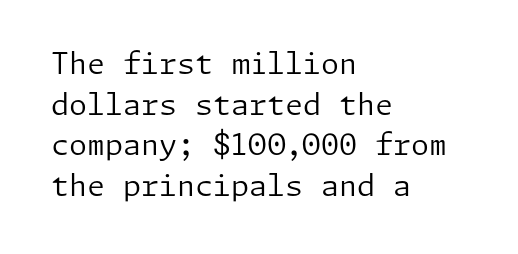
The image shows 29 px regular-weight sans-serif type, upright; set left-aligned, normal line spacing (1.4x), normal letter spacing, not underlined; low stroke contrast and a medium x-height.
